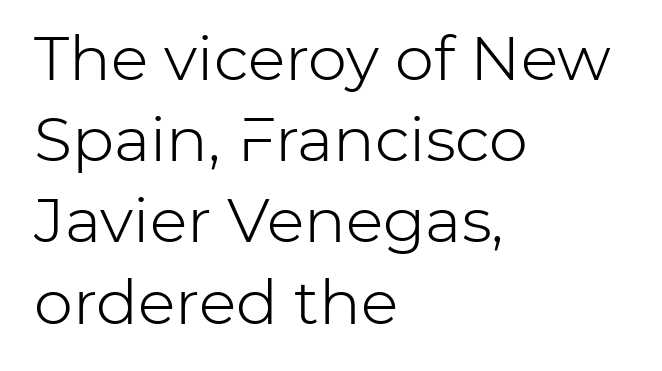
Beneath every word, the page is bare. These lines are rendered in a variable-pitch font. In terms of posture, this sample is upright. The letters sit at their default tracking, neither squeezed nor spread. Weight: in the light-to-regular range. Casual observation: everything's shoved over to the left.
